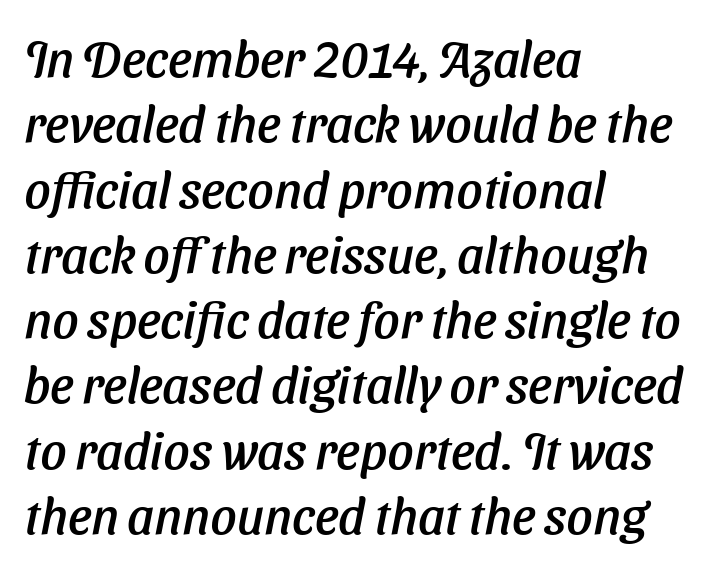
Short note: letters normally spaced. A typesetter would call this proportional, since set widths differ per character. Compared with typical paragraphs, the rows here are spaced about the same. A bare baseline throughout the passage. Visually the block forms a straight wall on the left and a jagged coastline on the right.
